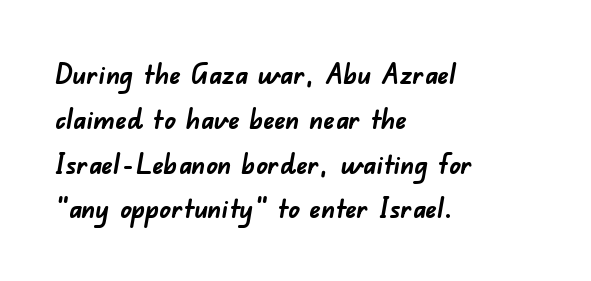
Q: Is the text bold? A: Yes.
Q: Is the typeface a serif or a sans-serif typeface? A: Sans-serif.
Q: Is the text underlined? A: No.
Q: How is the paragraph aligned? A: Left-aligned.
Q: Is the spacing between letters normal or unusually wide? A: Normal.
Q: Is the spacing between lines tight, normal or loose? A: Normal.
Q: Width (condensed, normal, or wide)? A: Normal.
Q: Stroke contrast? A: Low.
Q: x-height? A: Small.
Q: Monospaced? A: No.
